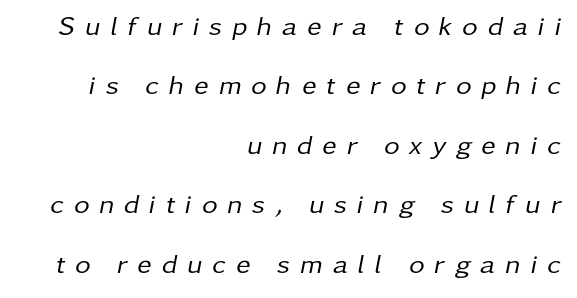
Q: Is the text bold? A: No.
Q: Is the text italic (slanted)? A: Yes, it leans right by about 11 degrees.
Q: Is the text underlined? A: No.
Q: How is the paragraph aligned? A: Right-aligned.
Q: Is the spacing between letters normal or unusually wide? A: Unusually wide.
Q: Is the spacing between lines tight, normal or loose? A: Loose.
